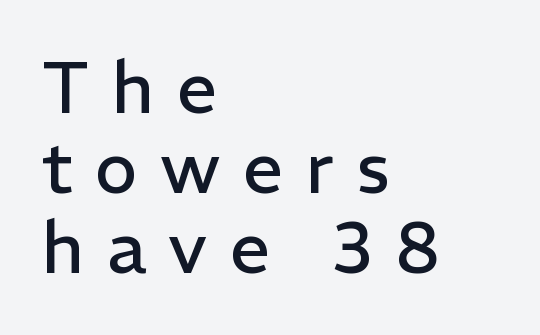
Q: Is the text bold? A: No.
Q: Is the text italic (slanted)? A: No, it is upright.
Q: Is the typeface a serif or a sans-serif typeface? A: Sans-serif.
Q: Is the text underlined? A: No.
Q: How is the paragraph aligned? A: Left-aligned.
Q: Is the spacing between letters normal or unusually wide? A: Unusually wide.
Q: Is the spacing between lines tight, normal or loose? A: Tight.
Q: Width (condensed, normal, or wide)? A: Normal.
Q: Stroke contrast? A: Low.
Q: x-height? A: Medium.
Q: Monospaced? A: No.
